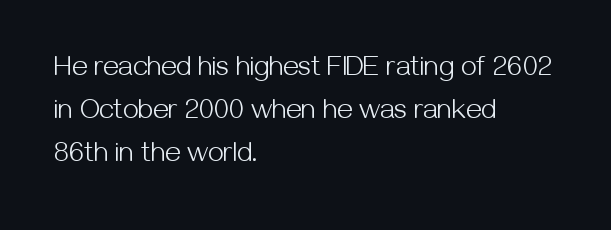
Q: Is the text bold? A: No.
Q: Is the text italic (slanted)? A: No, it is upright.
Q: Is the typeface a serif or a sans-serif typeface? A: Sans-serif.
Q: Is the text underlined? A: No.
Q: How is the paragraph aligned? A: Left-aligned.
Q: Is the spacing between letters normal or unusually wide? A: Normal.
Q: Is the spacing between lines tight, normal or loose? A: Normal.
Q: Width (condensed, normal, or wide)? A: Normal.
Q: Stroke contrast? A: Medium.
Q: x-height? A: Medium.
Q: Monospaced? A: No.
